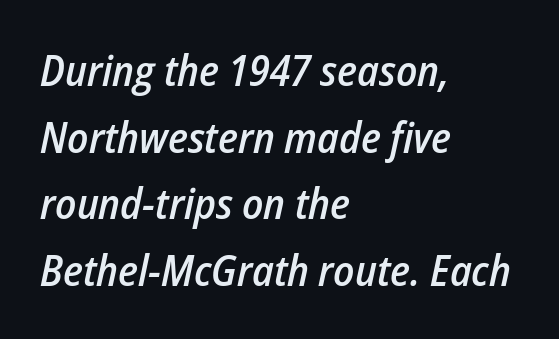
Q: Is the text bold? A: Semi-bold.
Q: Is the text italic (slanted)? A: Yes, it leans right by about 12 degrees.
Q: Is the text underlined? A: No.
Q: How is the paragraph aligned? A: Left-aligned.
Q: Is the spacing between letters normal or unusually wide? A: Normal.
Q: Is the spacing between lines tight, normal or loose? A: Normal.
Q: Width (condensed, normal, or wide)? A: Condensed.
Q: Stroke contrast? A: Low.
Q: x-height? A: Medium.
Q: Monospaced? A: No.
